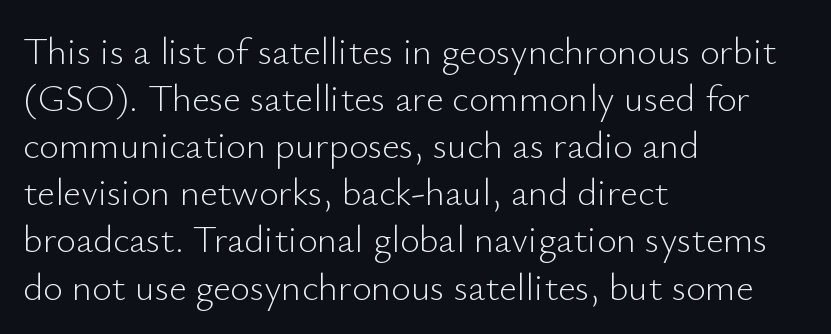
{"serif": "no", "italic": "no", "bold": "no", "weight": "light", "width": "normal", "stroke_contrast": "low", "x_height": "small", "monospaced": "no", "underline": "no", "align": "left", "line_spacing_ratio": 1.24, "letter_spacing": "normal", "letter_spacing_em": 0.0, "glyph_px": 38}
